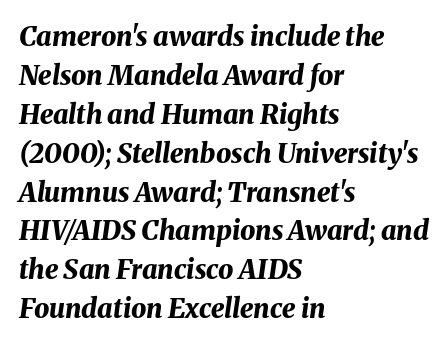
The image shows 27 px bold type, italic (leaning right); set left-aligned, normal line spacing (1.44x), normal letter spacing, not underlined.
